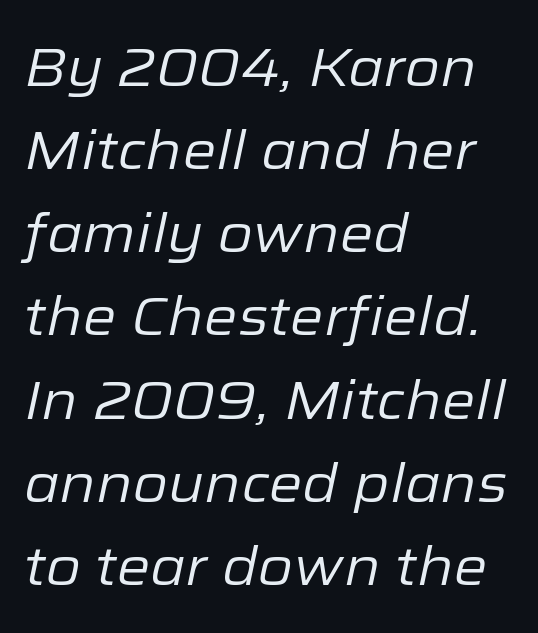
{"italic": "yes", "lean": "right", "slant_degrees": 12, "bold": "no", "weight": "regular", "width": "normal", "stroke_contrast": "low", "x_height": "medium", "monospaced": "no", "underline": "no", "align": "left", "line_spacing": "normal", "line_spacing_ratio": 1.54, "letter_spacing": "normal", "letter_spacing_em": 0.0, "glyph_px": 54}
